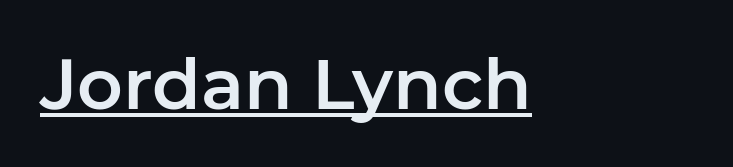
Q: Is the text italic (slanted)? A: No, it is upright.
Q: Is the typeface a serif or a sans-serif typeface? A: Sans-serif.
Q: Is the text underlined? A: Yes.
Q: Is the spacing between letters normal or unusually wide? A: Normal.
Q: Width (condensed, normal, or wide)? A: Normal.
Q: Stroke contrast? A: Low.
Q: x-height? A: Medium.
Q: Monospaced? A: No.
